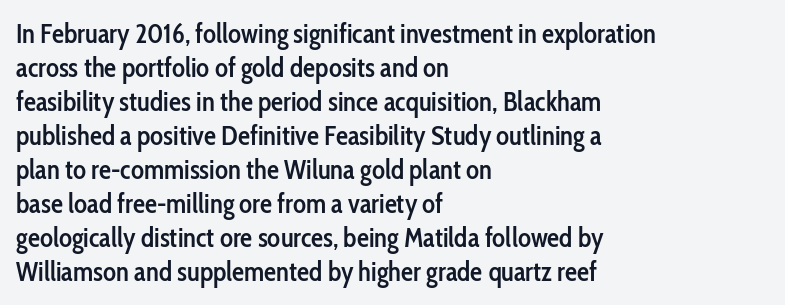
The image shows 27 px text type, upright; set left-aligned, normal line spacing (1.26x), normal letter spacing, not underlined.
